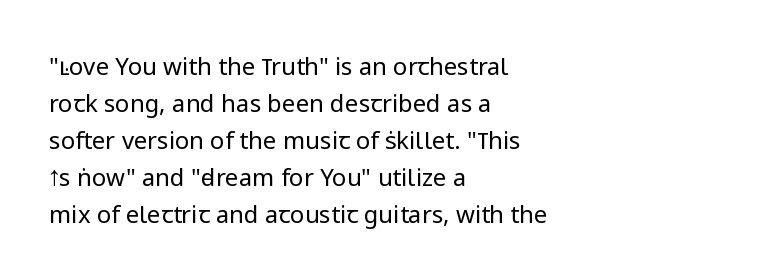
{"italic": "no", "bold": "no", "underline": "no", "align": "left", "line_spacing": "normal", "line_spacing_ratio": 1.54, "letter_spacing": "normal", "letter_spacing_em": 0.0, "glyph_px": 24}
